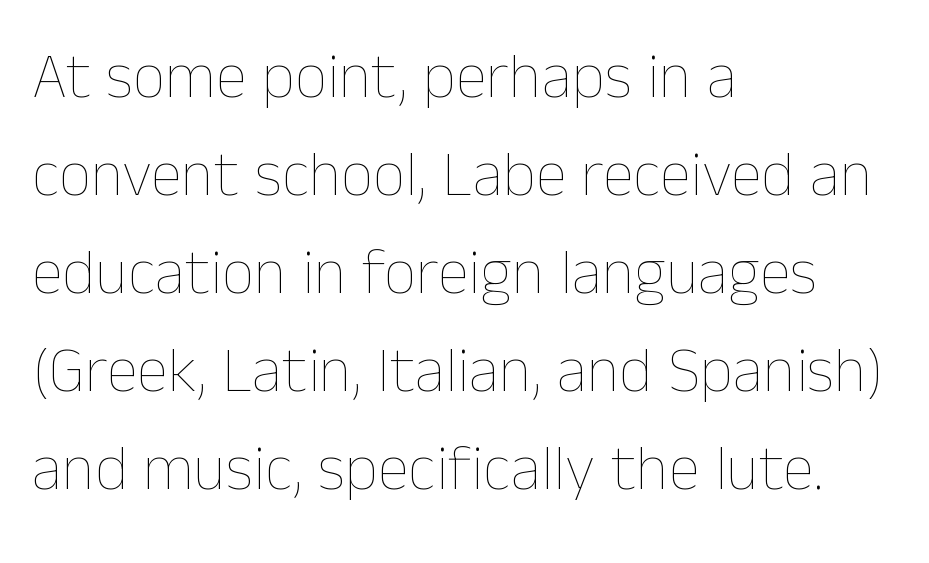
The image shows 64 px thin type, upright; set left-aligned, normal line spacing (1.53x), normal letter spacing, not underlined; low stroke contrast and a medium x-height.
